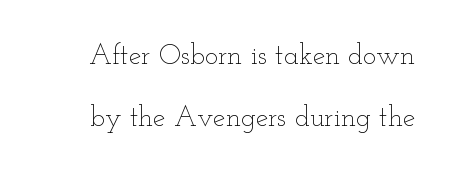
The image shows 28 px thin, wide type, upright; set loose line spacing (2.2x), normal letter spacing, not underlined; low stroke contrast and a small x-height.
